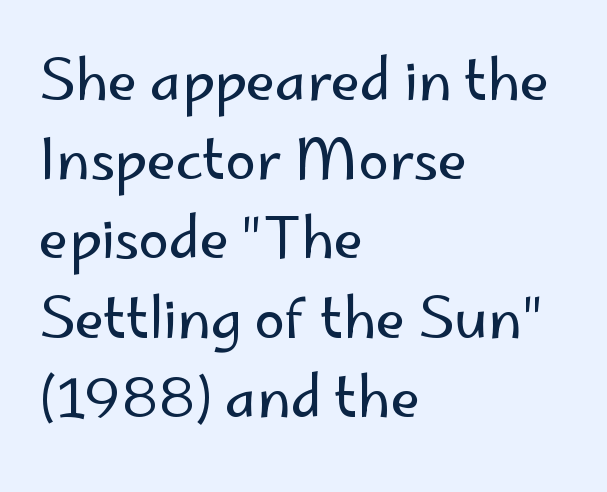
{"serif": "no", "italic": "no", "bold": "no", "weight": "regular", "width": "normal", "stroke_contrast": "low", "x_height": "small", "monospaced": "no", "underline": "no", "align": "left", "line_spacing": "normal", "line_spacing_ratio": 1.44, "letter_spacing": "normal", "letter_spacing_em": 0.0, "glyph_px": 55}
